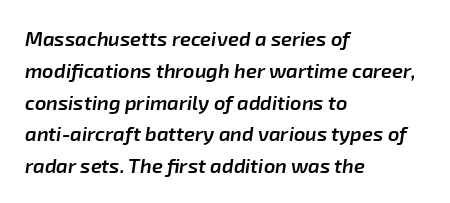
Q: Is the text bold? A: Semi-bold.
Q: Is the text italic (slanted)? A: Yes, it leans right by about 8 degrees.
Q: Is the text underlined? A: No.
Q: How is the paragraph aligned? A: Left-aligned.
Q: Is the spacing between letters normal or unusually wide? A: Normal.
Q: Is the spacing between lines tight, normal or loose? A: Normal.
